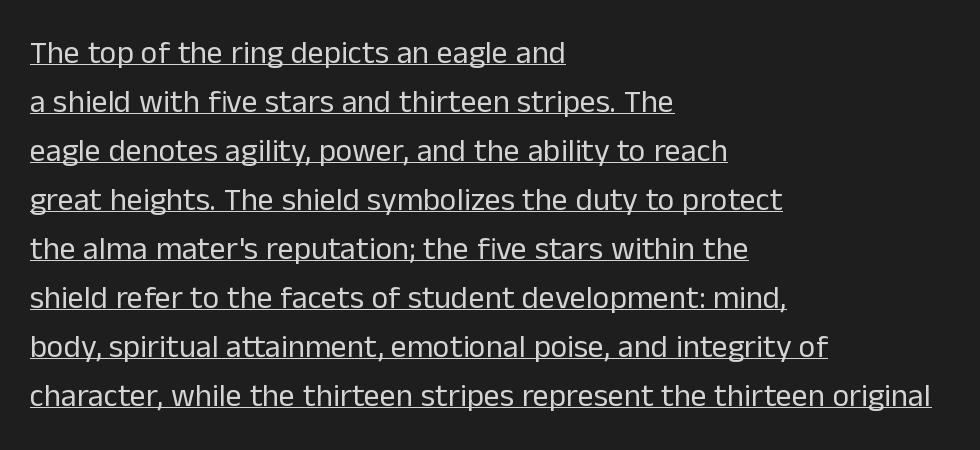
Q: Is the text bold? A: No.
Q: Is the text italic (slanted)? A: No, it is upright.
Q: Is the typeface a serif or a sans-serif typeface? A: Sans-serif.
Q: Is the text underlined? A: Yes.
Q: How is the paragraph aligned? A: Left-aligned.
Q: Is the spacing between letters normal or unusually wide? A: Normal.
Q: Is the spacing between lines tight, normal or loose? A: Normal.
Q: Width (condensed, normal, or wide)? A: Normal.
Q: Stroke contrast? A: Low.
Q: x-height? A: Medium.
Q: Monospaced? A: No.
